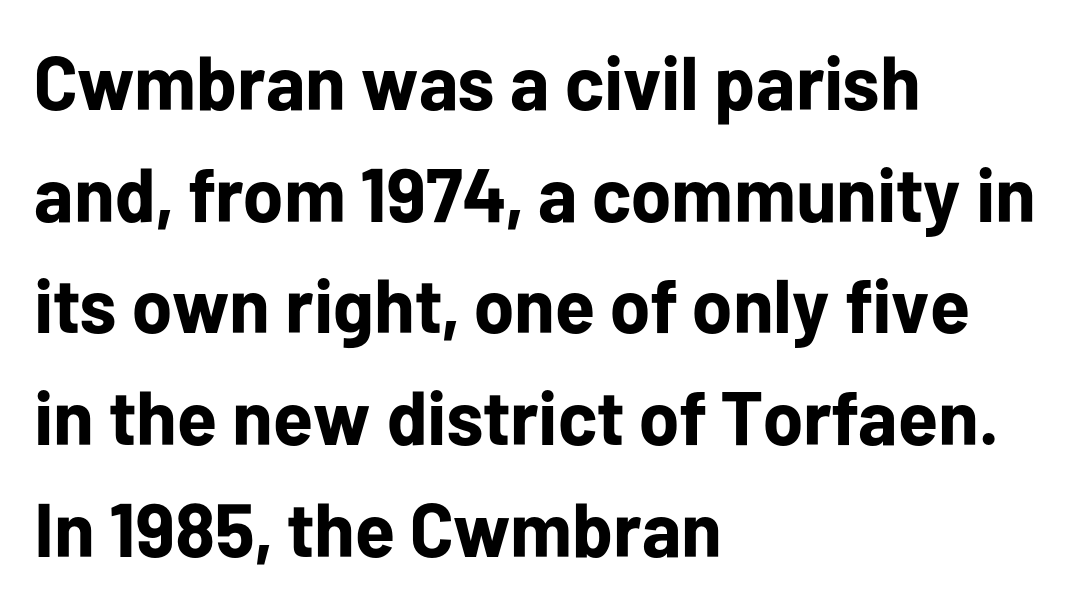
The image shows 76 px bold sans-serif type, upright; set left-aligned, normal line spacing (1.47x), normal letter spacing, not underlined; low stroke contrast and a medium x-height.
